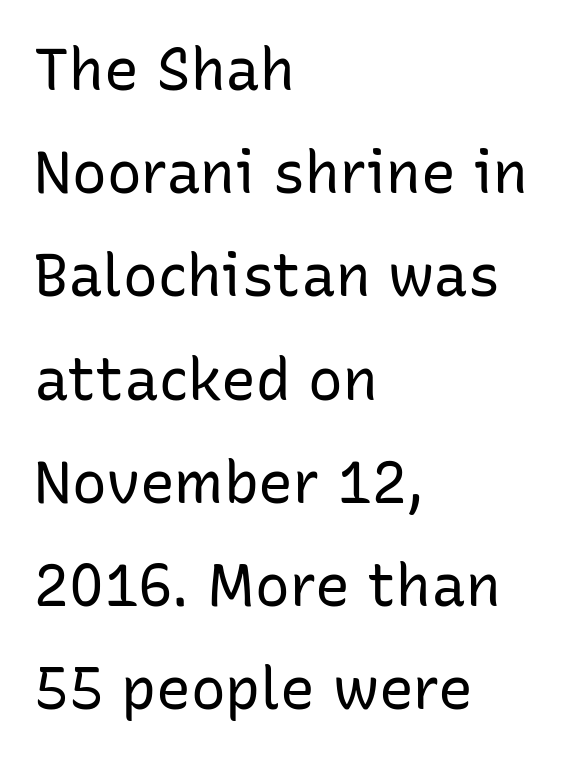
The image shows 58 px regular-weight sans-serif type, upright; set left-aligned, line spacing 1.78x, normal letter spacing, not underlined; low stroke contrast and a medium x-height.
